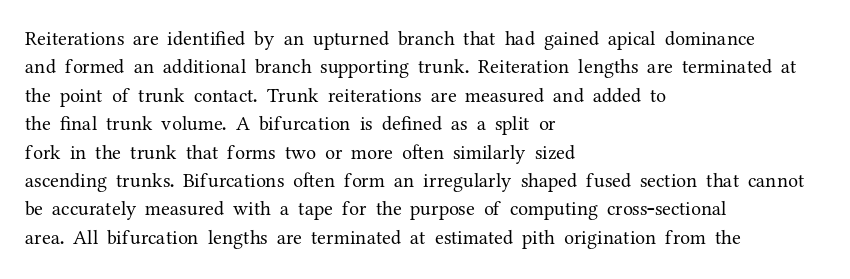
Glyph-to-glyph distance matches everyday printed text. One glance says typical: line gaps are just what's usual. A bare baseline throughout the passage. Does the lettering tilt? It doesn't — this is upright.
